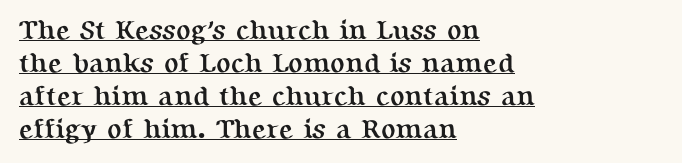
Q: Is the text bold? A: Yes.
Q: Is the text italic (slanted)? A: No, it is upright.
Q: Is the text underlined? A: Yes.
Q: How is the paragraph aligned? A: Left-aligned.
Q: Is the spacing between letters normal or unusually wide? A: Normal.
